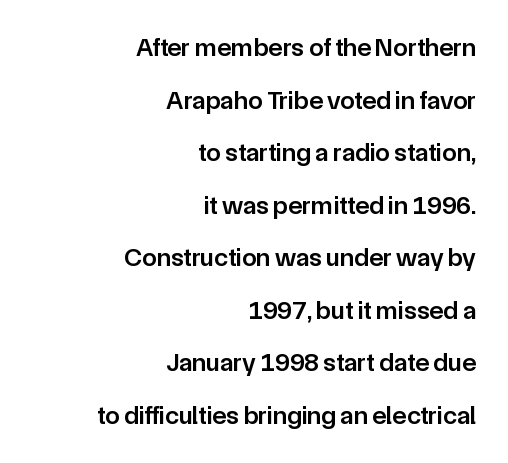
The image shows 26 px text type, upright; set right-aligned, loose line spacing (2.02x), normal letter spacing, not underlined.
